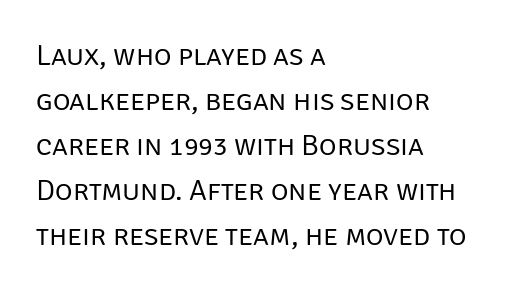
Q: Is the text bold? A: No.
Q: Is the text italic (slanted)? A: No, it is upright.
Q: Is the typeface a serif or a sans-serif typeface? A: Sans-serif.
Q: Is the text underlined? A: No.
Q: How is the paragraph aligned? A: Left-aligned.
Q: Is the spacing between letters normal or unusually wide? A: Normal.
Q: Is the spacing between lines tight, normal or loose? A: Normal.
Q: Width (condensed, normal, or wide)? A: Normal.
Q: Stroke contrast? A: Low.
Q: x-height? A: Large.
Q: Monospaced? A: No.
